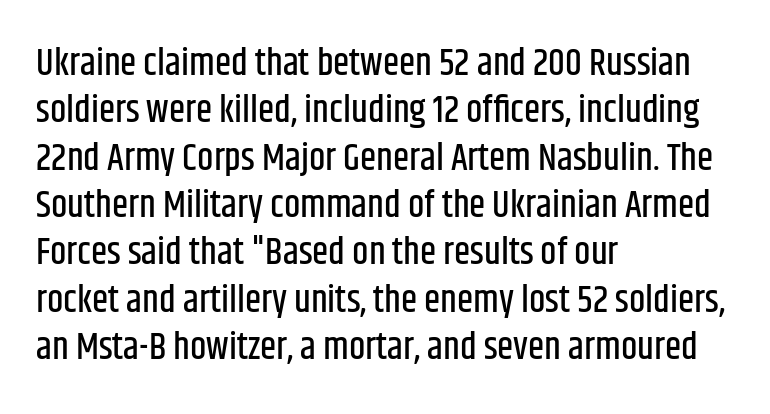
Q: Is the text italic (slanted)? A: No, it is upright.
Q: Is the typeface a serif or a sans-serif typeface? A: Sans-serif.
Q: Is the text underlined? A: No.
Q: How is the paragraph aligned? A: Left-aligned.
Q: Is the spacing between letters normal or unusually wide? A: Normal.
Q: Is the spacing between lines tight, normal or loose? A: Normal.
Q: Width (condensed, normal, or wide)? A: Condensed.
Q: Stroke contrast? A: Low.
Q: x-height? A: Large.
Q: Monospaced? A: No.
